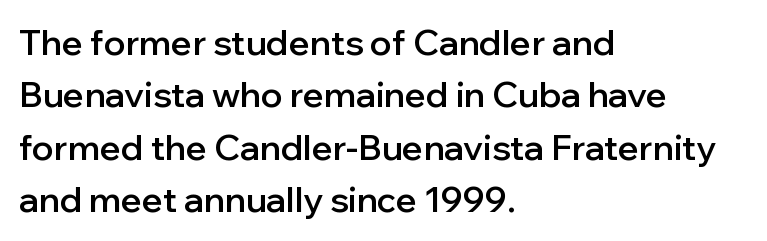
Q: Is the text bold? A: Semi-bold.
Q: Is the text italic (slanted)? A: No, it is upright.
Q: Is the typeface a serif or a sans-serif typeface? A: Sans-serif.
Q: Is the text underlined? A: No.
Q: How is the paragraph aligned? A: Left-aligned.
Q: Is the spacing between letters normal or unusually wide? A: Normal.
Q: Is the spacing between lines tight, normal or loose? A: Normal.
Q: Width (condensed, normal, or wide)? A: Normal.
Q: Stroke contrast? A: Low.
Q: x-height? A: Medium.
Q: Monospaced? A: No.
